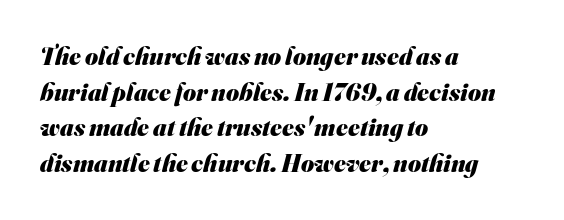
{"bold": "yes", "underline": "no", "align": "left", "line_spacing": "normal", "line_spacing_ratio": 1.43, "letter_spacing": "normal", "letter_spacing_em": 0.0, "glyph_px": 25}
